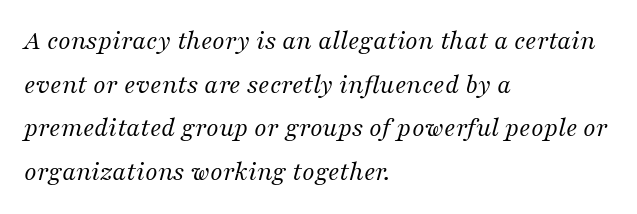
Q: Is the text bold? A: No.
Q: Is the text italic (slanted)? A: Yes, it leans right by about 16 degrees.
Q: Is the typeface a serif or a sans-serif typeface? A: Serif.
Q: Is the text underlined? A: No.
Q: How is the paragraph aligned? A: Left-aligned.
Q: Is the spacing between letters normal or unusually wide? A: Normal.
Q: Is the spacing between lines tight, normal or loose? A: Normal.
Q: Width (condensed, normal, or wide)? A: Normal.
Q: Stroke contrast? A: Medium.
Q: x-height? A: Medium.
Q: Monospaced? A: No.
